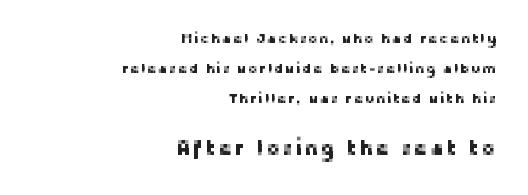
Q: Is the text italic (slanted)? A: No, it is upright.
Q: Is the text underlined? A: No.
Q: How is the paragraph aligned? A: Right-aligned.
Q: Is the spacing between lines tight, normal or loose? A: Loose.
Q: Which block of text is set in a larger size, the first (top) or the second (bottom)? A: The second (bottom) one.
